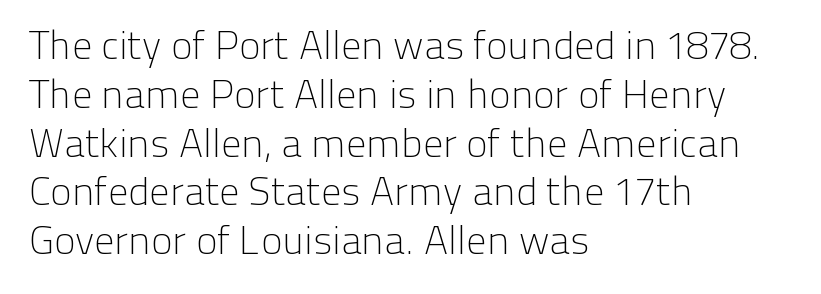
The image shows 40 px light sans-serif type, upright; set left-aligned, line spacing 1.22x, normal letter spacing, not underlined; low stroke contrast and a medium x-height.
